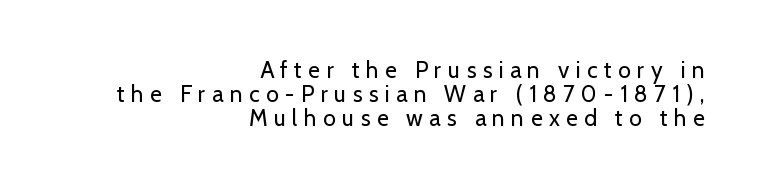
{"italic": "no", "bold": "no", "underline": "no", "align": "right", "line_spacing": "tight", "line_spacing_ratio": 1.05, "letter_spacing": "wide", "letter_spacing_em": 0.28, "glyph_px": 23}
